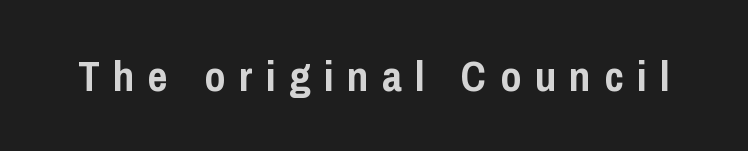
Each letter's strokes conclude bluntly, with no projecting serifs. The face used here is proportionally spaced, like ordinary book or web type. The glyphs are unaccompanied by any horizontal stroke below them. The letters are spread apart with noticeably loose tracking.
